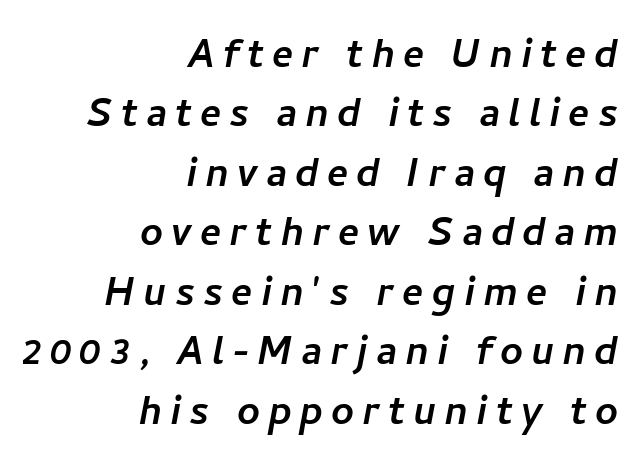
Q: Is the typeface a serif or a sans-serif typeface? A: Sans-serif.
Q: Is the text underlined? A: No.
Q: How is the paragraph aligned? A: Right-aligned.
Q: Width (condensed, normal, or wide)? A: Normal.
Q: Stroke contrast? A: Low.
Q: x-height? A: Medium.
Q: Monospaced? A: No.
